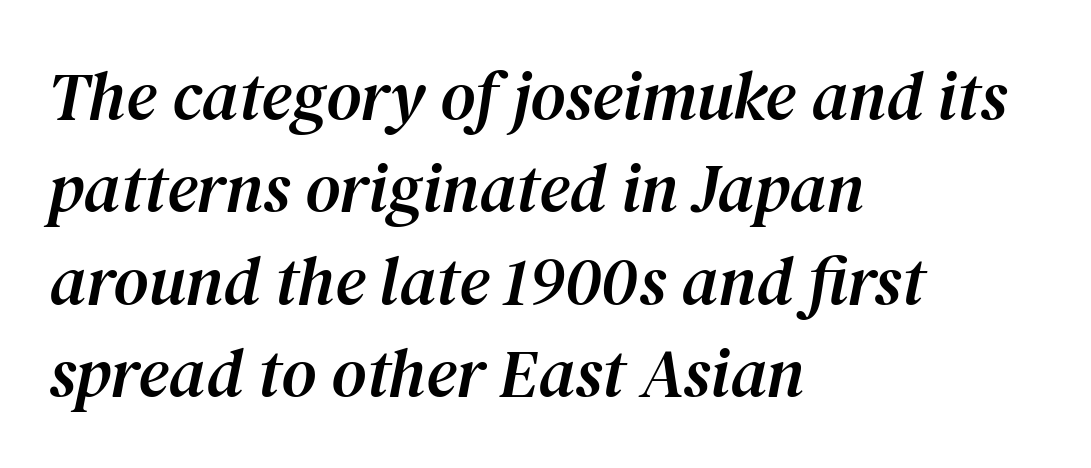
Q: Is the text italic (slanted)? A: Yes, it leans right by about 12 degrees.
Q: Is the typeface a serif or a sans-serif typeface? A: Serif.
Q: Is the text underlined? A: No.
Q: How is the paragraph aligned? A: Left-aligned.
Q: Is the spacing between letters normal or unusually wide? A: Normal.
Q: Is the spacing between lines tight, normal or loose? A: Normal.
Q: Width (condensed, normal, or wide)? A: Normal.
Q: Stroke contrast? A: Medium.
Q: x-height? A: Medium.
Q: Monospaced? A: No.
